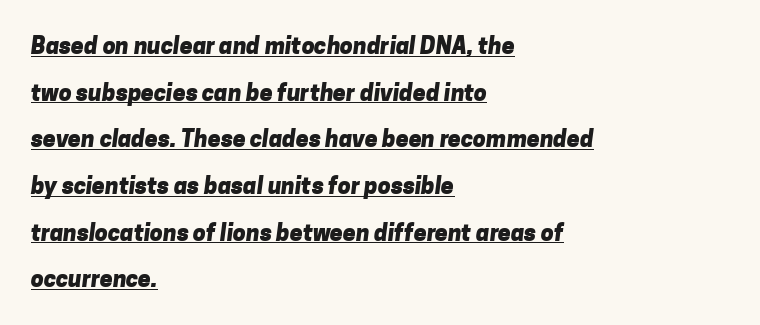
The image shows 23 px bold type; set left-aligned, loose line spacing (2.03x), normal letter spacing, underlined.
